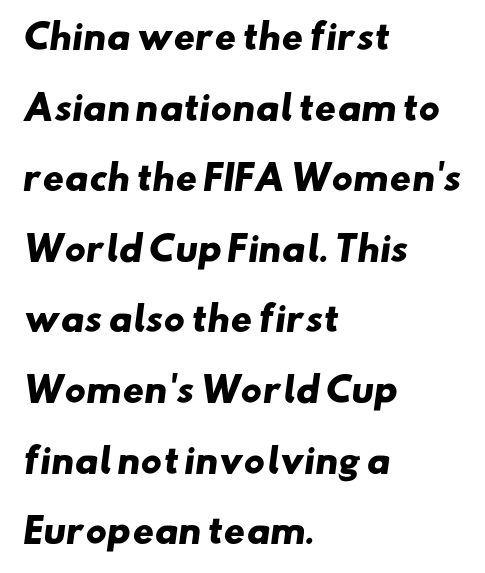
The image shows 33 px heavy, wide sans-serif type; set left-aligned, loose line spacing (2.14x), normal letter spacing, not underlined; low stroke contrast and a small x-height.
